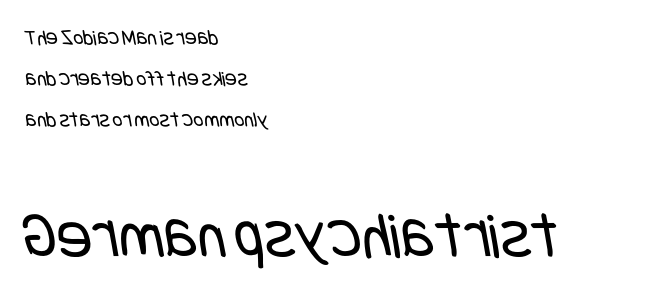
In terms of letterspacing, this is plain default setting. The strip under each line holds only bare page. Is the block centered? No — it sits flush against the left margin. The characters are drawn with everyday or finer stroke widths.
